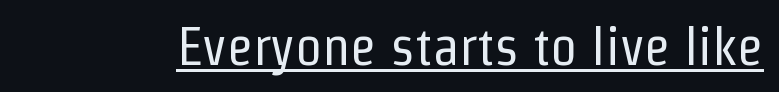
{"serif": "no", "italic": "no", "bold": "no", "weight": "regular", "width": "condensed", "stroke_contrast": "low", "x_height": "medium", "monospaced": "no", "underline": "yes", "letter_spacing": "normal", "letter_spacing_em": 0.0, "glyph_px": 54}
